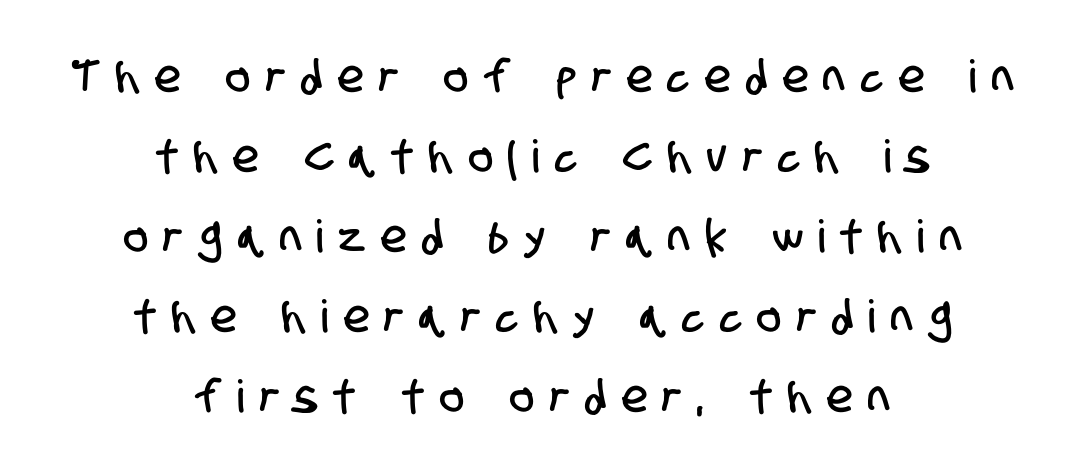
{"serif": "no", "width": "condensed", "stroke_contrast": "low", "x_height": "large", "monospaced": "no", "underline": "no", "align": "center", "line_spacing_ratio": 1.78, "letter_spacing": "wide", "letter_spacing_em": 0.36, "glyph_px": 45}
